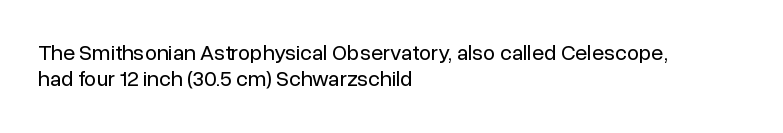
Q: Is the text bold? A: No.
Q: Is the text italic (slanted)? A: No, it is upright.
Q: Is the text underlined? A: No.
Q: How is the paragraph aligned? A: Left-aligned.
Q: Is the spacing between letters normal or unusually wide? A: Normal.
